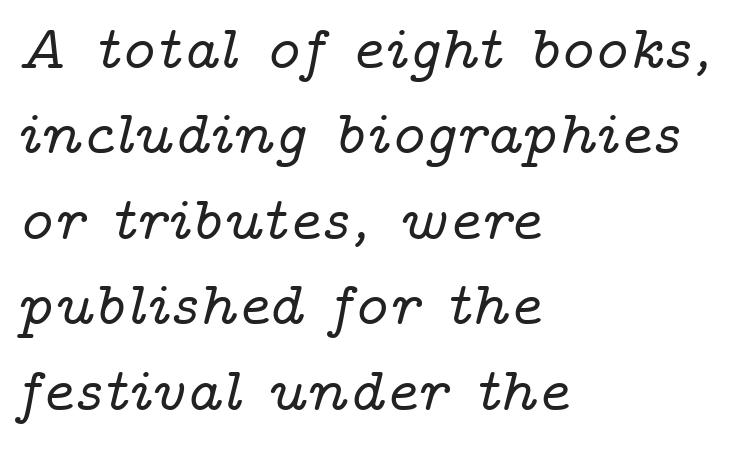
The image shows 61 px wide serif type, italic (leaning right); set left-aligned, normal line spacing (1.4x), normal letter spacing, not underlined; low stroke contrast and a medium x-height.
